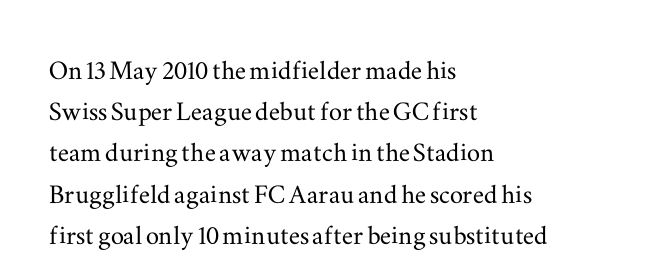
Q: Is the text italic (slanted)? A: No, it is upright.
Q: Is the typeface a serif or a sans-serif typeface? A: Serif.
Q: Is the text underlined? A: No.
Q: How is the paragraph aligned? A: Left-aligned.
Q: Is the spacing between letters normal or unusually wide? A: Normal.
Q: Is the spacing between lines tight, normal or loose? A: Normal.
Q: Width (condensed, normal, or wide)? A: Wide.
Q: Stroke contrast? A: Medium.
Q: x-height? A: Small.
Q: Monospaced? A: No.
